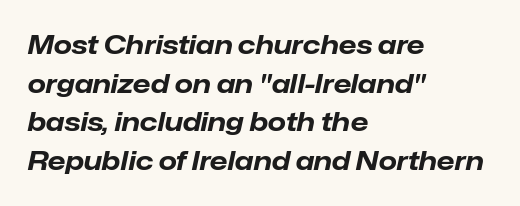
{"italic": "yes", "lean": "right", "slant_degrees": 12, "bold": "yes", "underline": "no", "align": "left", "line_spacing": "normal", "line_spacing_ratio": 1.49, "letter_spacing": "normal", "letter_spacing_em": 0.0, "glyph_px": 26}
